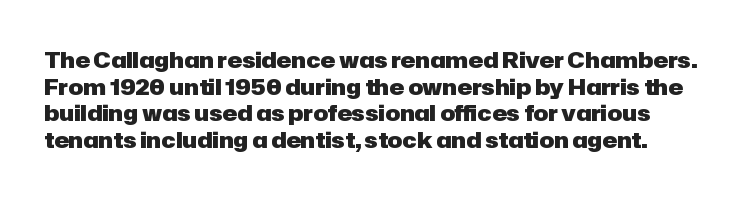
The type is set solid horizontally, with unmodified tracking. Ascenders rise straight up at ninety degrees. Beneath every word, the page is bare. The glyphs have the mass of a bold cut.
